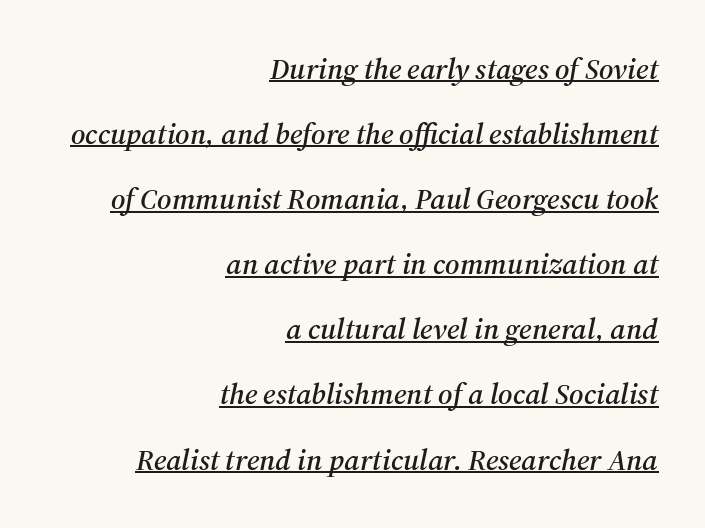
The image shows 30 px serif type, italic (leaning right); set right-aligned, loose line spacing (2.17x), normal letter spacing, underlined; medium stroke contrast and a medium x-height.
